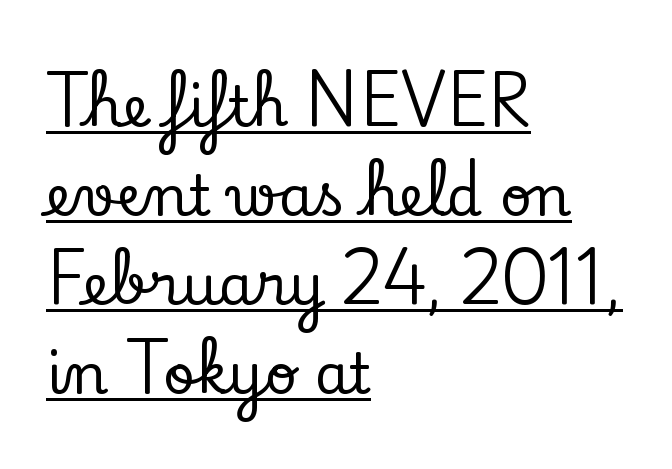
The image shows 56 px text type, upright; set left-aligned, normal line spacing (1.59x), normal letter spacing, underlined; low stroke contrast and a small x-height.
